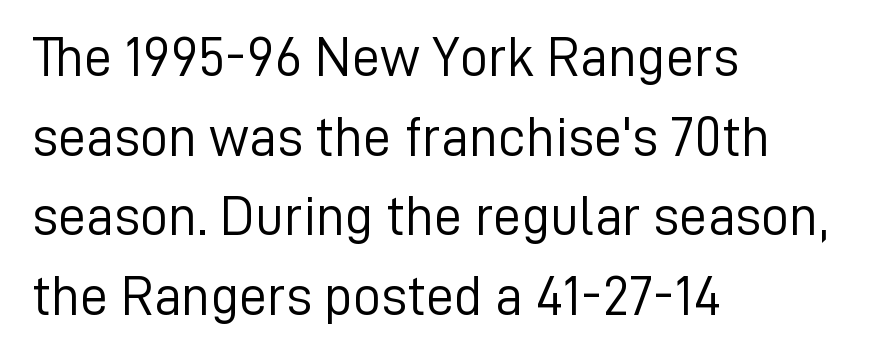
Every stem runs plumb, perpendicular to the baseline. Counters stay open thanks to moderate or lighter strokes. Line beginnings align vertically; line endings do not. The passage shown is typed in a proportional face where columns would drift. Baseline-to-baseline distance is the conventional proportion of letter height.
